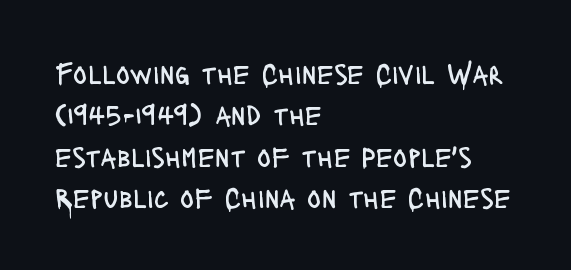
The image shows 29 px regular-weight, condensed sans-serif type, upright; set left-aligned, normal line spacing (1.43x), normal letter spacing, not underlined; low stroke contrast and a large x-height.
